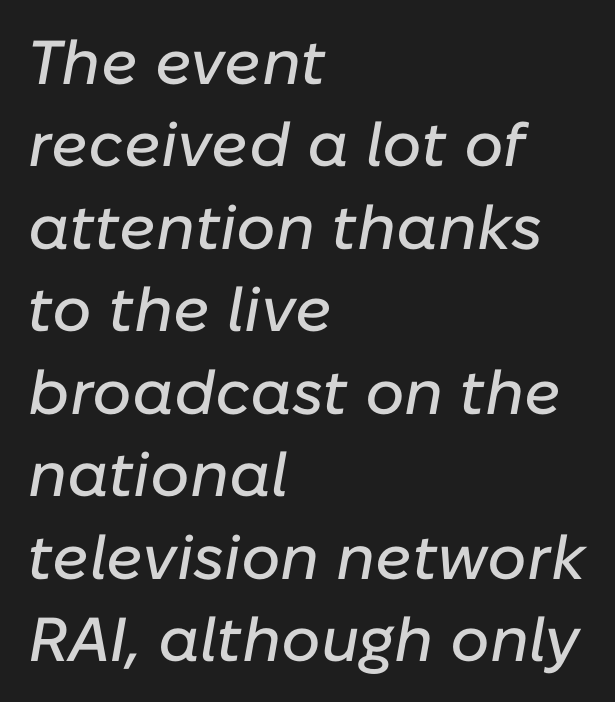
Each new line begins a customary step beneath the previous one. The passage shown is typed in a proportional face where columns would drift. Line beginnings align vertically; line endings do not. Characters follow at the spacing the type designer built in. Underline: absent. Designer's note — italics engaged.
